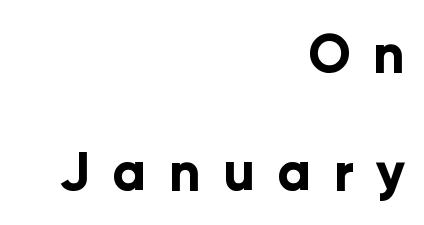
Nobody drew a line under any word here. Font category for this specimen: sans-serif. Does the lettering tilt? It doesn't — this is upright. The type is letterspaced generously, with wide tracking. Heft: maximum for text — a bold. Is there much room between lines? Yes — plenty of vertical air separates them.
